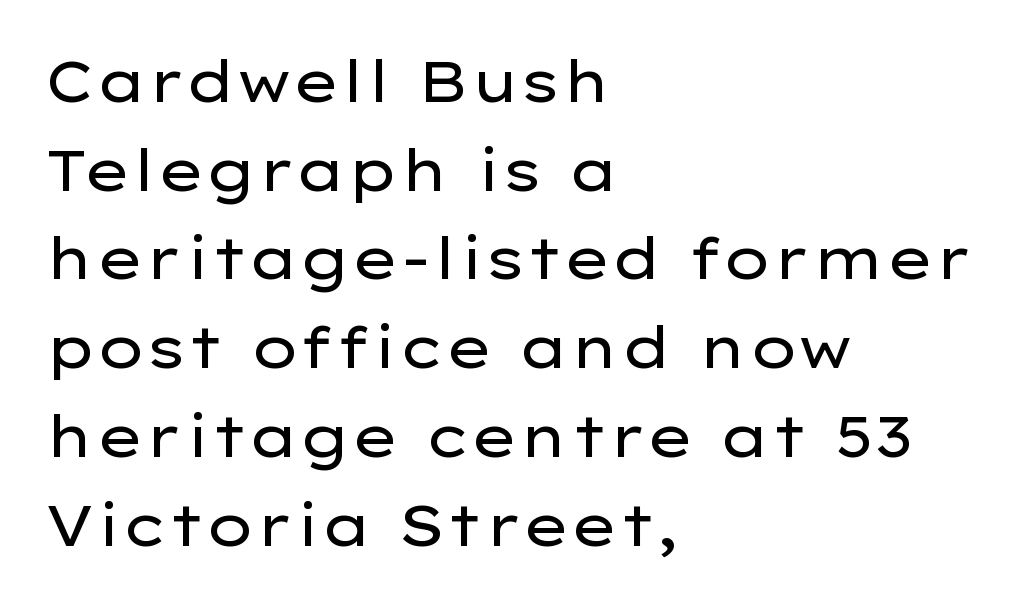
Q: Is the text bold? A: No.
Q: Is the text italic (slanted)? A: No, it is upright.
Q: Is the typeface a serif or a sans-serif typeface? A: Sans-serif.
Q: Is the text underlined? A: No.
Q: How is the paragraph aligned? A: Left-aligned.
Q: Is the spacing between letters normal or unusually wide? A: Normal.
Q: Is the spacing between lines tight, normal or loose? A: Normal.
Q: Width (condensed, normal, or wide)? A: Wide.
Q: Stroke contrast? A: Low.
Q: x-height? A: Medium.
Q: Monospaced? A: No.
